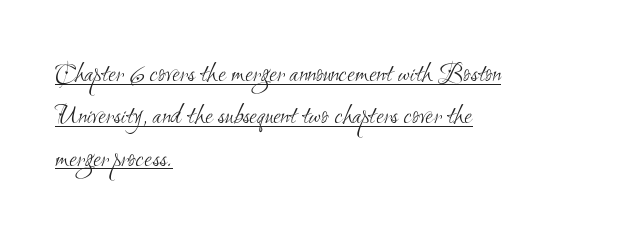
This rendering employs a face without finishing strokes, i.e., a sans-serif. Notice how a bar underscores the lettering throughout. Tracking here is standard; glyphs follow each other at the usual distance. Horizontal bands of white between lines are of average thickness. Weight: regular or lighter.
